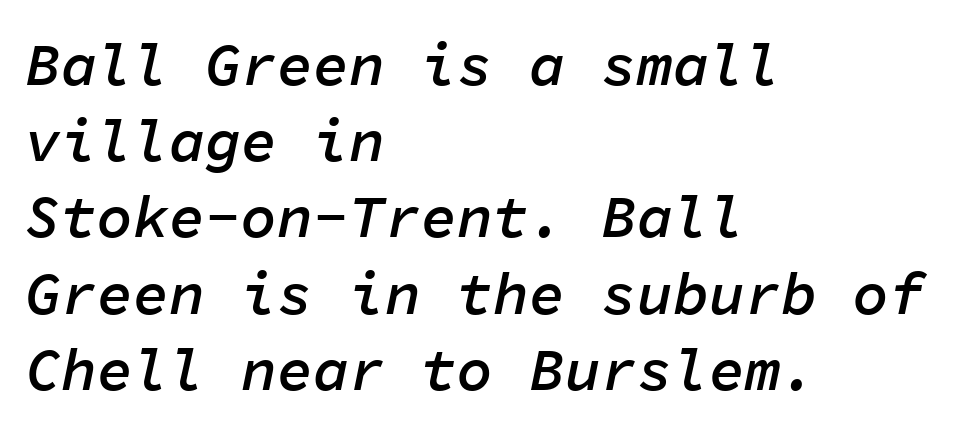
Baseline-to-baseline distance is the conventional proportion of letter height. The passage shown is semibold, sitting just below true bold. Think of a typewriter: that constant character pitch is what you see here. How are the letters spaced? Ordinarily, with no added tracking. The text carries the slant typical of an italic or oblique font.
